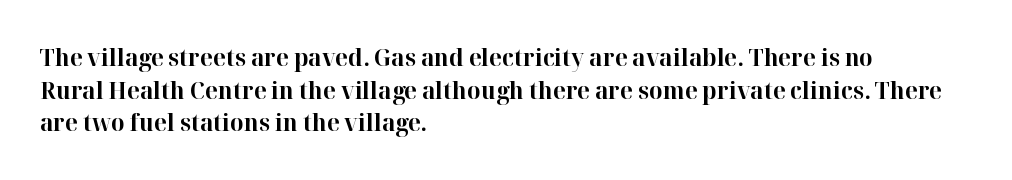
The image shows 24 px bold type, upright; set left-aligned, normal line spacing (1.36x), normal letter spacing, not underlined.
